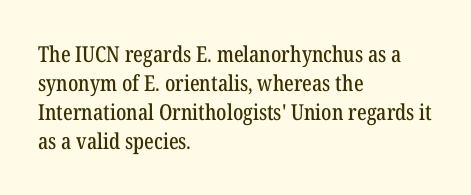
Q: Is the text italic (slanted)? A: No, it is upright.
Q: Is the text underlined? A: No.
Q: How is the paragraph aligned? A: Left-aligned.
Q: Is the spacing between letters normal or unusually wide? A: Normal.
Q: Is the spacing between lines tight, normal or loose? A: Normal.
